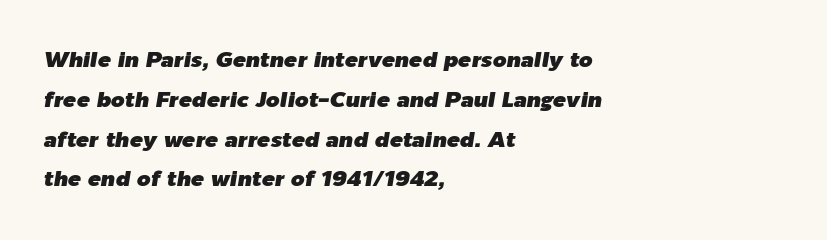
Italic? Definitely — the glyphs are oblique. Any mark beneath the type? The region is blank. Each line starts at the same left margin while the right side varies. This sample uses plain, unmodified letter spacing.
